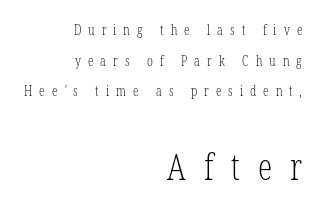
Q: Is the text bold? A: No.
Q: Is the typeface a serif or a sans-serif typeface? A: Serif.
Q: Is the text underlined? A: No.
Q: How is the paragraph aligned? A: Right-aligned.
Q: Is the spacing between letters normal or unusually wide? A: Unusually wide.
Q: Is the spacing between lines tight, normal or loose? A: Loose.
Q: Which block of text is set in a larger size, the first (top) or the second (bottom)? A: The second (bottom) one.
Q: Width (condensed, normal, or wide)? A: Condensed.
Q: Stroke contrast? A: Low.
Q: x-height? A: Medium.
Q: Monospaced? A: No.
